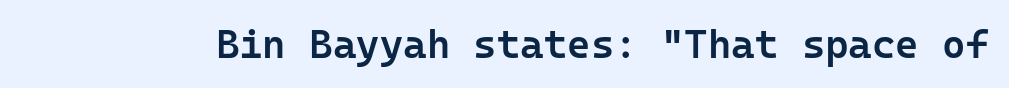
Each glyph is drawn with semibold strokes, heavier than normal yet not fully bold. A bare baseline throughout the passage. The face used here is a sans, in the tradition of grotesques and geometrics. Is there any slant? The stems are plumb. In terms of letterspacing, this is plain default setting.
